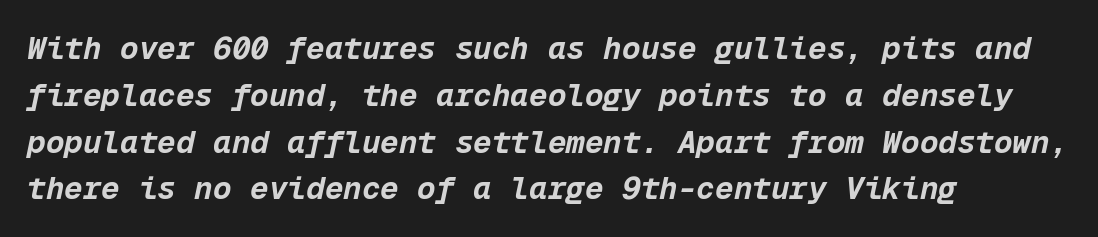
Q: Is the text bold? A: Yes.
Q: Is the text italic (slanted)? A: Yes, it leans right by about 12 degrees.
Q: Is the text underlined? A: No.
Q: How is the paragraph aligned? A: Left-aligned.
Q: Is the spacing between letters normal or unusually wide? A: Normal.
Q: Is the spacing between lines tight, normal or loose? A: Normal.
Q: Width (condensed, normal, or wide)? A: Normal.
Q: Stroke contrast? A: Low.
Q: x-height? A: Medium.
Q: Monospaced? A: Yes.
